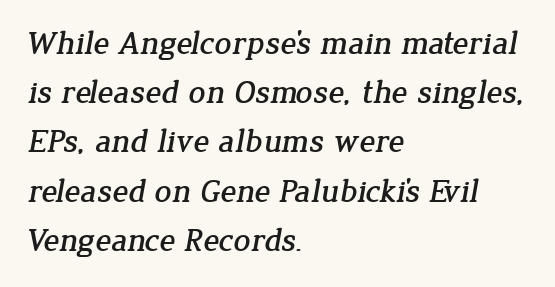
The image shows 33 px serif type; set left-aligned, normal line spacing (1.49x), normal letter spacing, not underlined; low stroke contrast and a medium x-height.
